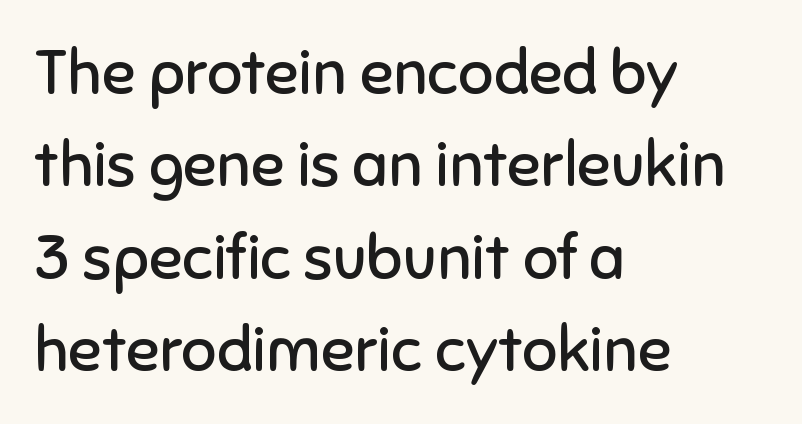
Each letter's strokes conclude bluntly, with no projecting serifs. The ragged edge is on the right, which tells us the setting is flush left. Look at the tracking — it's just the regular setting, nothing added. Does the lettering tilt? It doesn't — this is upright. Line spacing here is normal.
